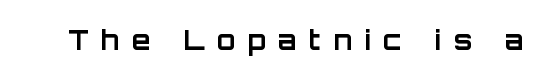
Q: Is the text bold? A: Yes.
Q: Is the text italic (slanted)? A: No, it is upright.
Q: Is the text underlined? A: No.
Q: Is the spacing between letters normal or unusually wide? A: Unusually wide.
